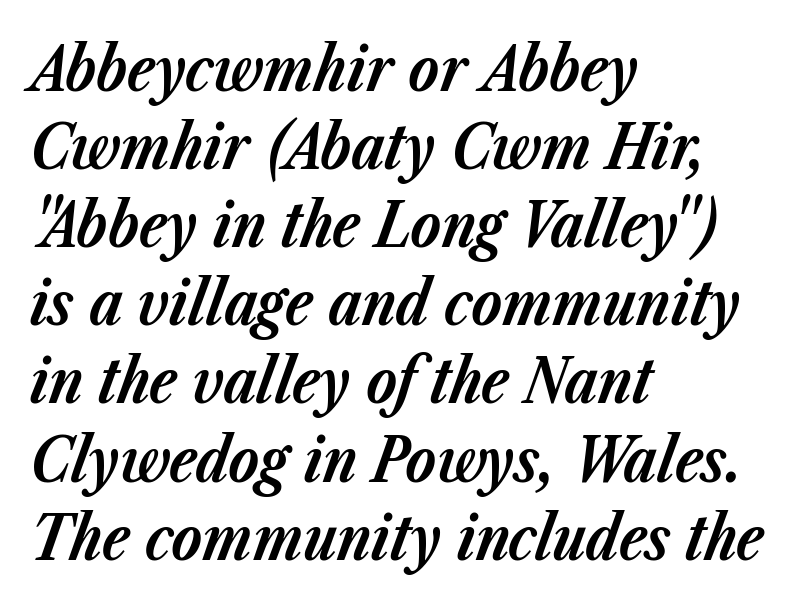
In terms of leading, this rendering sits right in the middle. Letters rest on an invisible, unmarked baseline. Reading down the block, your eye returns to a fixed left position each line. Proportional: the letters do not fall into vertical columns.
